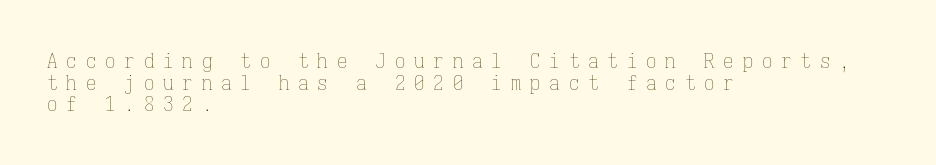
These glyphs show unthickened strokes, regular width or finer. Rendered with straight, roman letterforms. Each line starts at the same left margin while the right side varies. Very little white space separates one row of letters from the next. Display-style spreading of the glyphs; the letterfit is very open.
